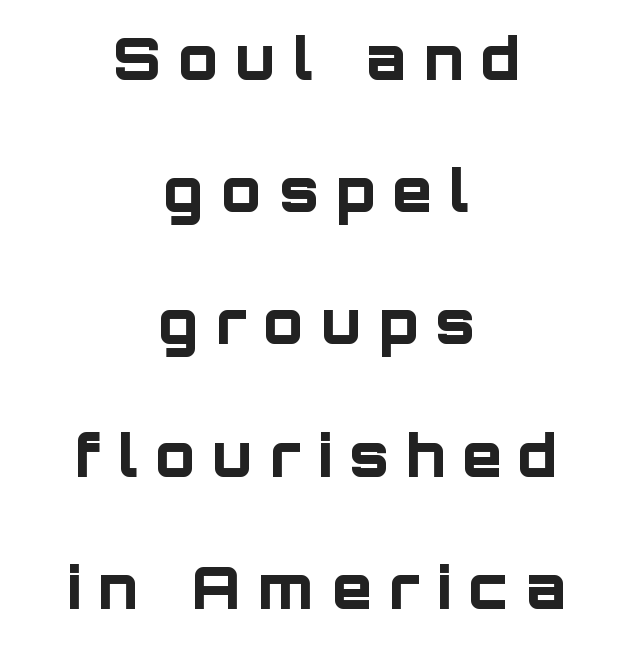
Q: Is the text bold? A: Yes.
Q: Is the text italic (slanted)? A: No, it is upright.
Q: Is the typeface a serif or a sans-serif typeface? A: Sans-serif.
Q: Is the text underlined? A: No.
Q: How is the paragraph aligned? A: Centered.
Q: Is the spacing between letters normal or unusually wide? A: Unusually wide.
Q: Is the spacing between lines tight, normal or loose? A: Loose.
Q: Width (condensed, normal, or wide)? A: Normal.
Q: Stroke contrast? A: Low.
Q: x-height? A: Large.
Q: Monospaced? A: No.
